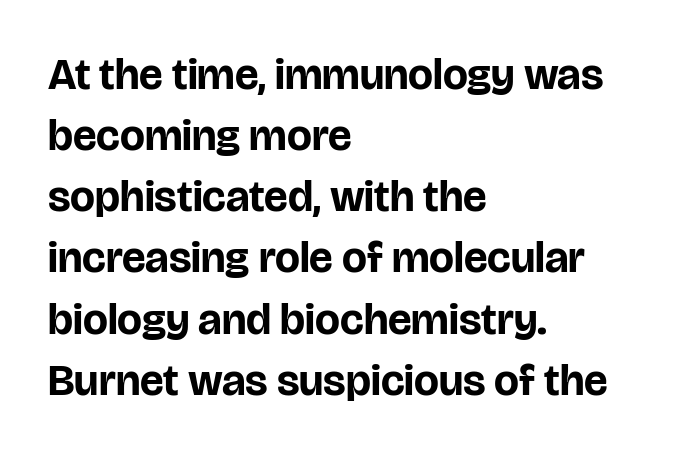
Type without underlining. You can tell it's not italic because the verticals are truly vertical. These lines carry a lot of weight — the face is fully bold. A typesetter would call this leading conventional body-copy spacing.
